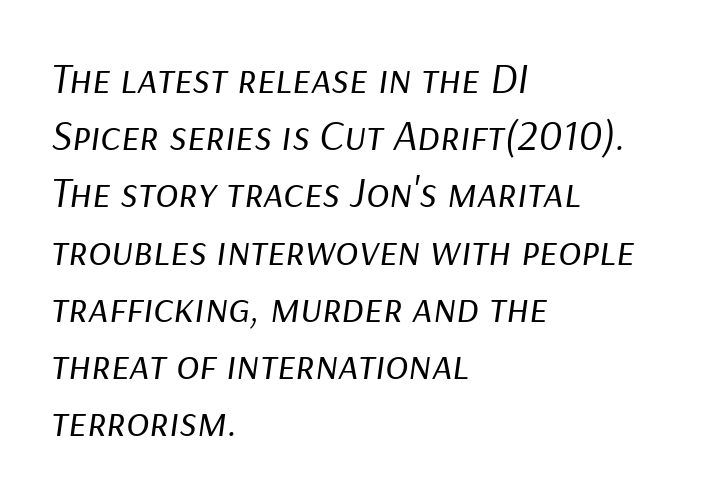
Q: Is the text bold? A: No.
Q: Is the text italic (slanted)? A: Yes, it leans right by about 9 degrees.
Q: Is the text underlined? A: No.
Q: How is the paragraph aligned? A: Left-aligned.
Q: Is the spacing between letters normal or unusually wide? A: Normal.
Q: Is the spacing between lines tight, normal or loose? A: Normal.
Q: Width (condensed, normal, or wide)? A: Normal.
Q: Stroke contrast? A: Low.
Q: x-height? A: Medium.
Q: Monospaced? A: No.
